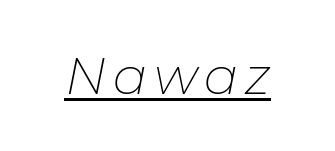
The image shows 51 px thin type, italic (leaning right); set underlined; low stroke contrast and a medium x-height.
